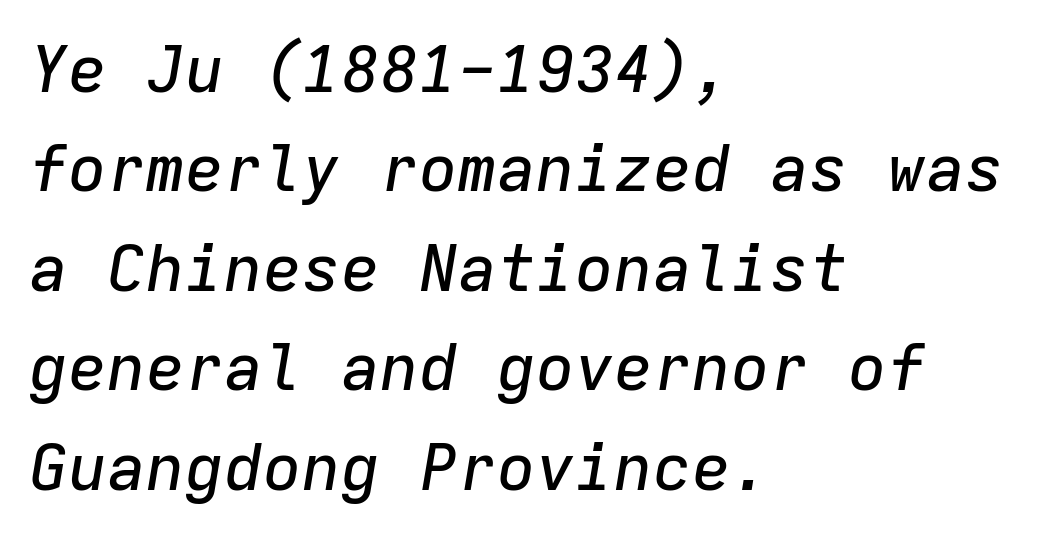
{"italic": "yes", "lean": "right", "slant_degrees": 9, "width": "normal", "stroke_contrast": "low", "x_height": "medium", "monospaced": "yes", "underline": "no", "align": "left", "line_spacing": "normal", "line_spacing_ratio": 1.53, "letter_spacing": "normal", "letter_spacing_em": 0.0, "glyph_px": 65}
